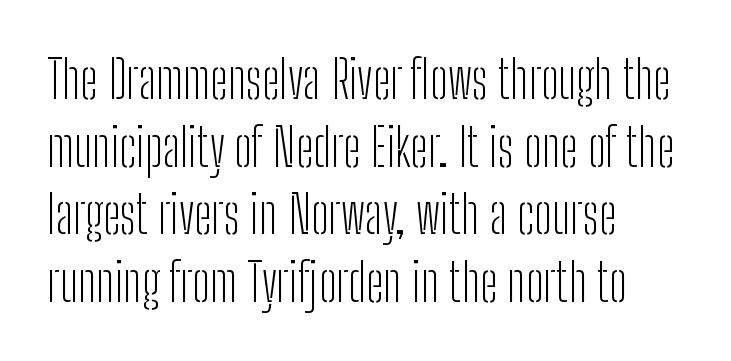
Style check: upright. Bold? No — there's no thickening of the strokes. Each letter keeps its own natural width here, so spacing adapts to shape. Typographically, this falls in the sans-serif category.
